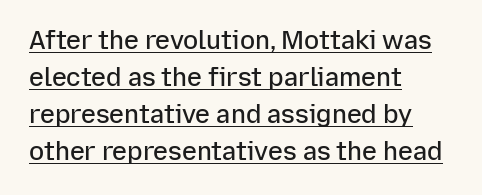
Q: Is the text bold? A: Semi-bold.
Q: Is the text italic (slanted)? A: No, it is upright.
Q: Is the text underlined? A: Yes.
Q: How is the paragraph aligned? A: Left-aligned.
Q: Is the spacing between letters normal or unusually wide? A: Normal.
Q: Is the spacing between lines tight, normal or loose? A: Normal.
